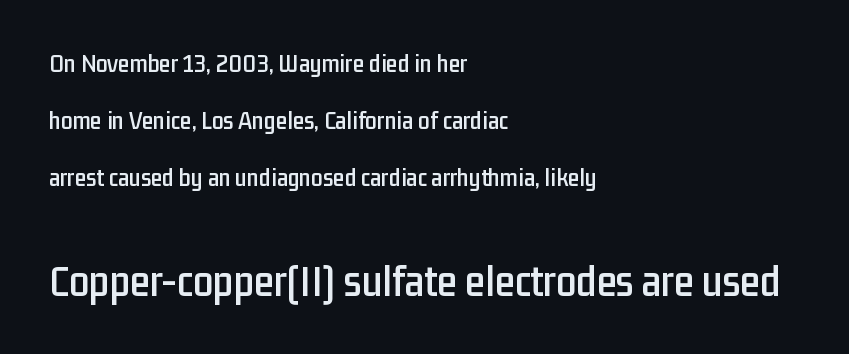
You can tell from the bare stems that sans-serif type was used. Upright lettering throughout. Do the characters align in a grid? No, the font is proportional. The vertical gap from one line to the next is large.
